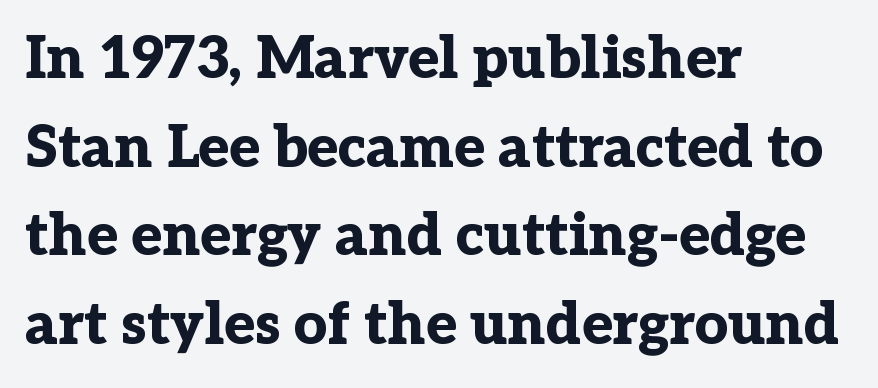
The image shows 58 px bold serif type, upright; set left-aligned, normal line spacing (1.53x), normal letter spacing, not underlined; low stroke contrast and a medium x-height.
